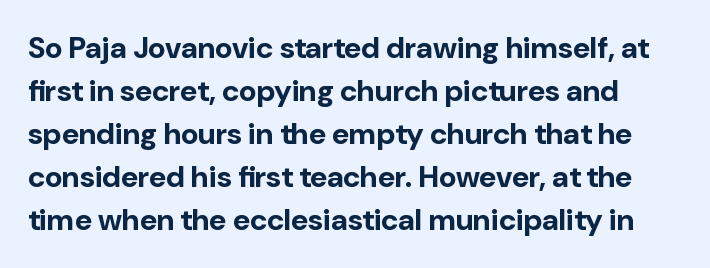
Q: Is the text bold? A: Yes.
Q: Is the text italic (slanted)? A: No, it is upright.
Q: Is the typeface a serif or a sans-serif typeface? A: Sans-serif.
Q: Is the text underlined? A: No.
Q: Is the spacing between letters normal or unusually wide? A: Normal.
Q: Is the spacing between lines tight, normal or loose? A: Normal.
Q: Width (condensed, normal, or wide)? A: Normal.
Q: Stroke contrast? A: Low.
Q: x-height? A: Medium.
Q: Monospaced? A: No.
